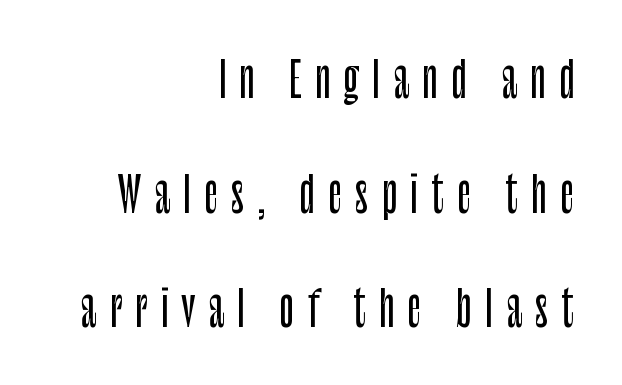
Q: Is the text italic (slanted)? A: No, it is upright.
Q: Is the typeface a serif or a sans-serif typeface? A: Sans-serif.
Q: Is the text underlined? A: No.
Q: How is the paragraph aligned? A: Right-aligned.
Q: Is the spacing between letters normal or unusually wide? A: Unusually wide.
Q: Is the spacing between lines tight, normal or loose? A: Loose.
Q: Width (condensed, normal, or wide)? A: Condensed.
Q: Stroke contrast? A: Low.
Q: x-height? A: Large.
Q: Monospaced? A: No.
